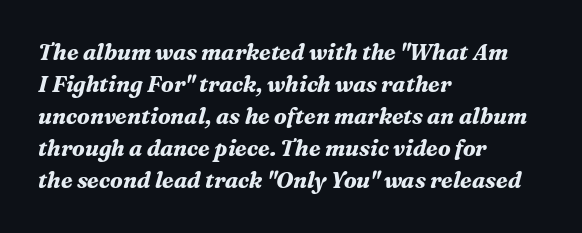
{"italic": "yes", "lean": "right", "slant_degrees": 16, "bold": "yes", "underline": "no", "align": "left", "line_spacing": "normal", "line_spacing_ratio": 1.46, "letter_spacing": "normal", "letter_spacing_em": 0.0, "glyph_px": 22}
